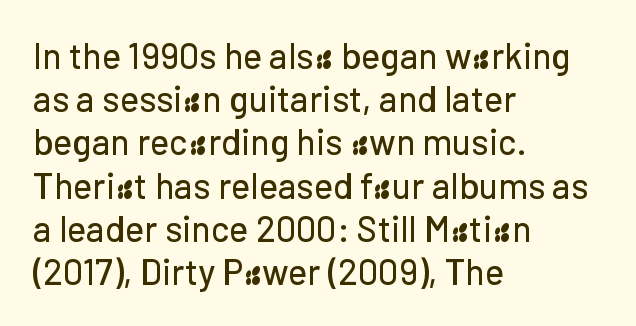
This is sans-serif lettering, the kind often seen on screens and signage. The letters advance in unequal steps, a hallmark of proportional type. The zone under the glyphs is completely vacant. Rendered with straight, roman letterforms. Layout note: lines flush left.
